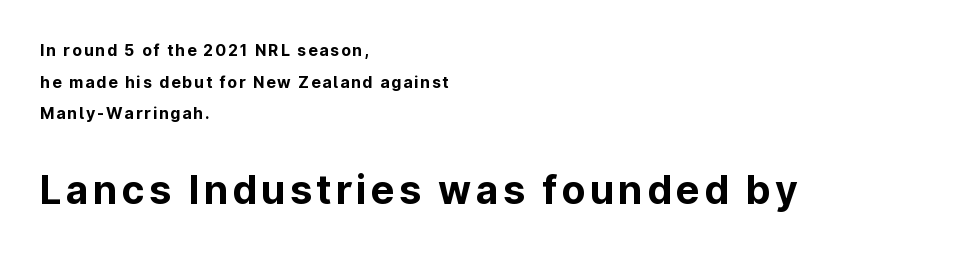
{"serif": "no", "italic": "no", "bold": "yes", "weight": "bold", "width": "normal", "stroke_contrast": "low", "x_height": "medium", "monospaced": "no", "underline": "no", "align": "left", "line_spacing": "loose", "line_spacing_ratio": 1.98, "larger_block": "second", "size_ratio": 2.44, "glyph_px": 39}
